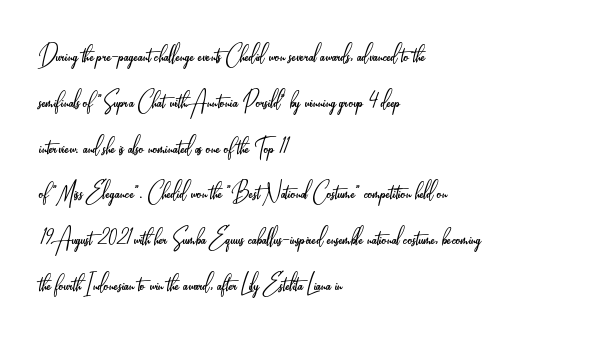
Q: Is the text bold? A: No.
Q: Is the text italic (slanted)? A: Yes.
Q: Is the typeface a serif or a sans-serif typeface? A: Sans-serif.
Q: Is the text underlined? A: No.
Q: How is the paragraph aligned? A: Left-aligned.
Q: Is the spacing between letters normal or unusually wide? A: Normal.
Q: Is the spacing between lines tight, normal or loose? A: Normal.
Q: Width (condensed, normal, or wide)? A: Condensed.
Q: Stroke contrast? A: Low.
Q: x-height? A: Small.
Q: Monospaced? A: No.
